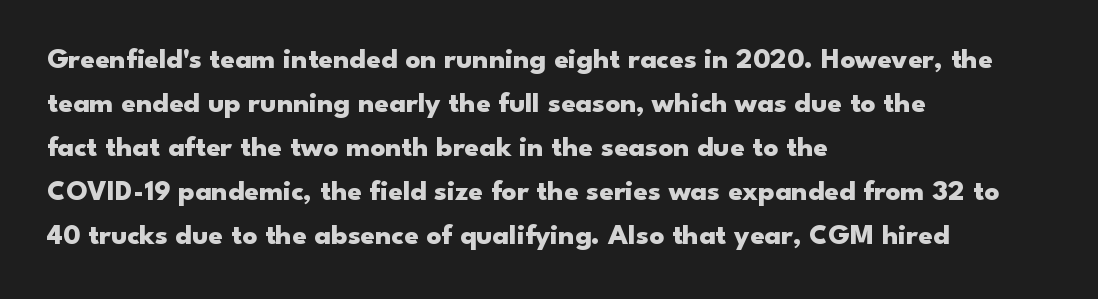
Q: Is the text bold? A: Yes.
Q: Is the text italic (slanted)? A: No, it is upright.
Q: Is the typeface a serif or a sans-serif typeface? A: Sans-serif.
Q: Is the text underlined? A: No.
Q: How is the paragraph aligned? A: Left-aligned.
Q: Is the spacing between letters normal or unusually wide? A: Normal.
Q: Is the spacing between lines tight, normal or loose? A: Normal.
Q: Width (condensed, normal, or wide)? A: Wide.
Q: Stroke contrast? A: Low.
Q: x-height? A: Small.
Q: Monospaced? A: No.
